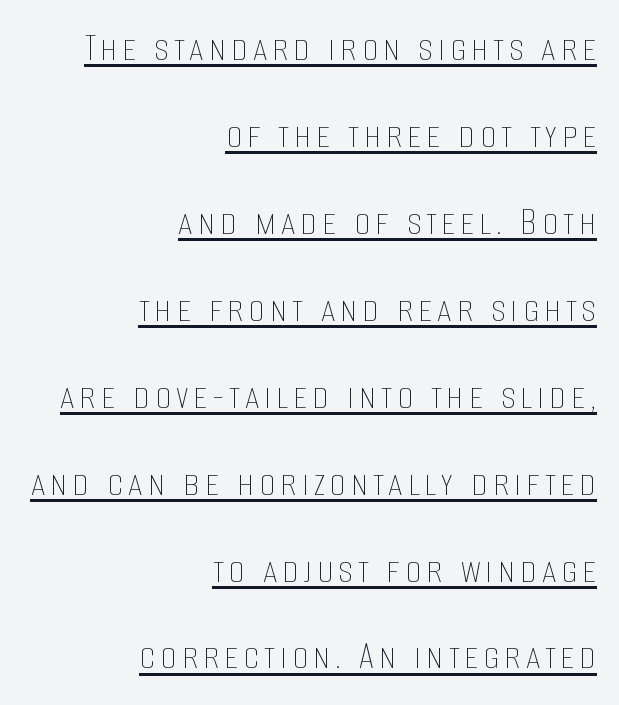
These glyphs show unthickened strokes, regular width or finer. Horizontal alignment here is rightward, an uncommon choice for prose. This block would shrink considerably if given ordinary leading; it's expanded now. The typesetter has applied underlining to the passage shown. Looks like regular typesetting: each glyph gets only the width it needs.
